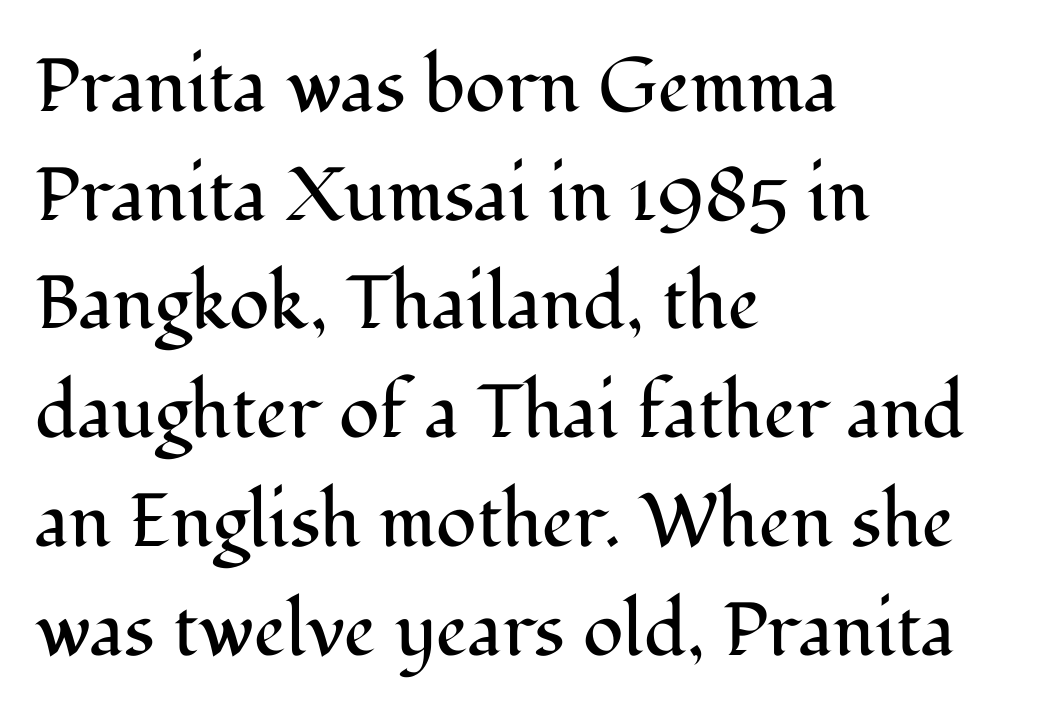
What's the leading like? Ordinary, nothing unusual. Is this a sans? No — the strokes have serifs. The rendering anchors every line to the left-hand side. Italic: no, the glyphs are upright roman. This rendering features lettering with no underline.
